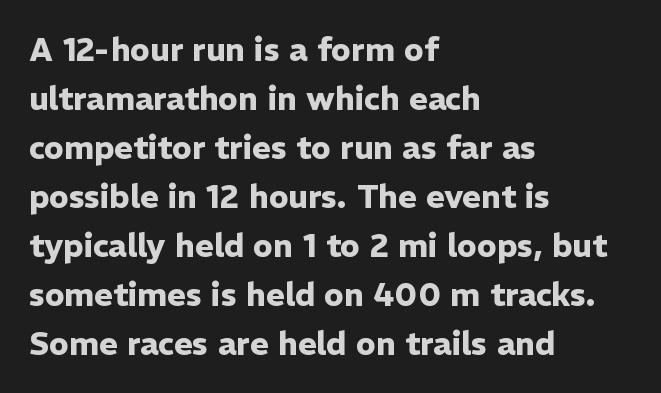
Q: Is the text bold? A: Yes.
Q: Is the text italic (slanted)? A: No, it is upright.
Q: Is the typeface a serif or a sans-serif typeface? A: Sans-serif.
Q: Is the text underlined? A: No.
Q: How is the paragraph aligned? A: Left-aligned.
Q: Is the spacing between letters normal or unusually wide? A: Normal.
Q: Is the spacing between lines tight, normal or loose? A: Normal.
Q: Width (condensed, normal, or wide)? A: Normal.
Q: Stroke contrast? A: Low.
Q: x-height? A: Medium.
Q: Monospaced? A: No.
